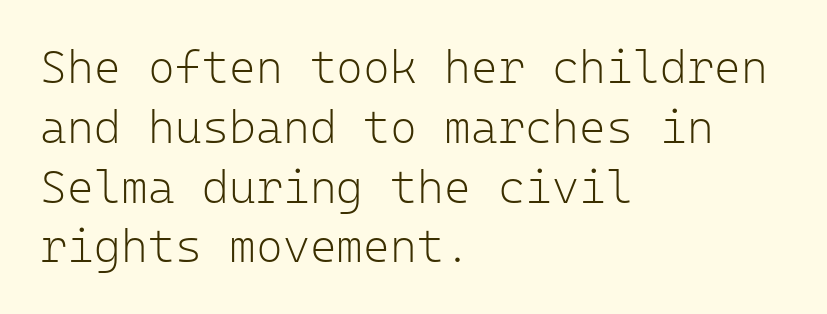
The image shows 46 px light sans-serif type, upright, monospaced; set left-aligned, normal line spacing (1.3x), normal letter spacing, not underlined; low stroke contrast and a medium x-height.
